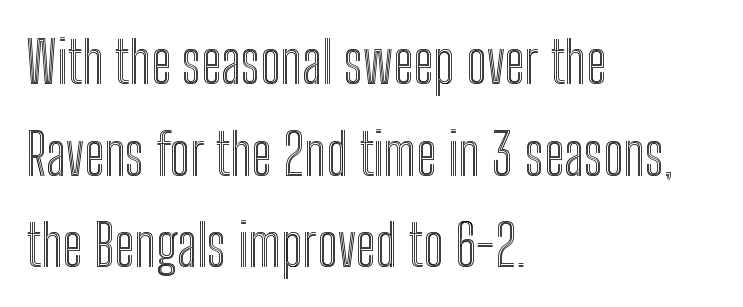
The image shows 58 px condensed type, upright; set left-aligned, normal line spacing (1.58x), normal letter spacing, not underlined; a medium x-height.
